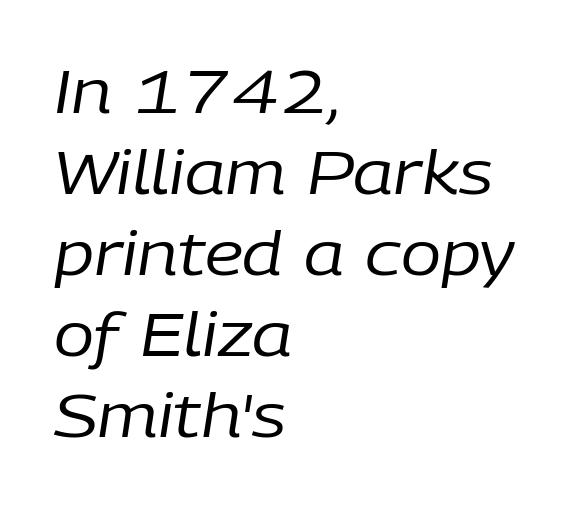
{"italic": "yes", "lean": "right", "slant_degrees": 9, "bold": "no", "weight": "regular", "width": "normal", "stroke_contrast": "low", "x_height": "medium", "monospaced": "no", "underline": "no", "align": "left", "line_spacing": "normal", "line_spacing_ratio": 1.35, "letter_spacing": "normal", "letter_spacing_em": 0.0, "glyph_px": 60}
